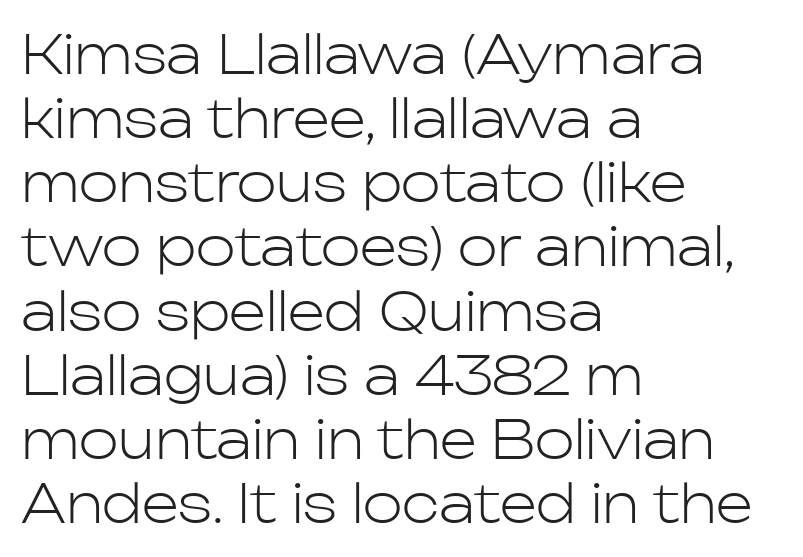
Q: Is the text bold? A: No.
Q: Is the text italic (slanted)? A: No, it is upright.
Q: Is the typeface a serif or a sans-serif typeface? A: Sans-serif.
Q: Is the text underlined? A: No.
Q: How is the paragraph aligned? A: Left-aligned.
Q: Is the spacing between letters normal or unusually wide? A: Normal.
Q: Width (condensed, normal, or wide)? A: Normal.
Q: Stroke contrast? A: Low.
Q: x-height? A: Medium.
Q: Monospaced? A: No.
